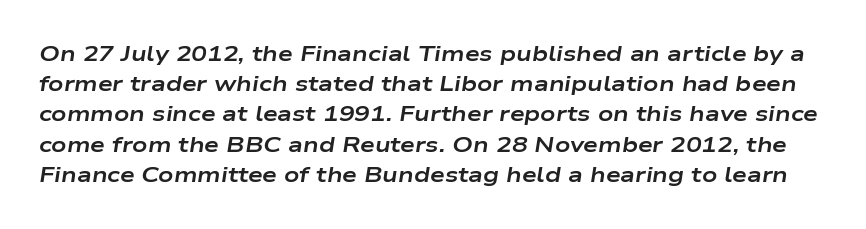
The specimen reads as italic at a glance. The font is running at its bold setting. This sample keeps an unexceptional amount of space between lines. Only glyphs here, with clear space below each row.
